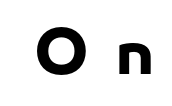
The glyphs are unaccompanied by any horizontal stroke below them. Display-style spreading of the glyphs; the letterfit is very open. The lettering holds an erect, upright posture throughout. This sample has the flowing, uneven cadence of proportional lettering.
